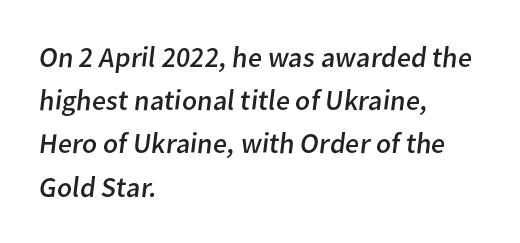
The image shows 29 px regular-weight sans-serif type; set left-aligned, normal line spacing (1.49x), normal letter spacing, not underlined; low stroke contrast and a medium x-height.
